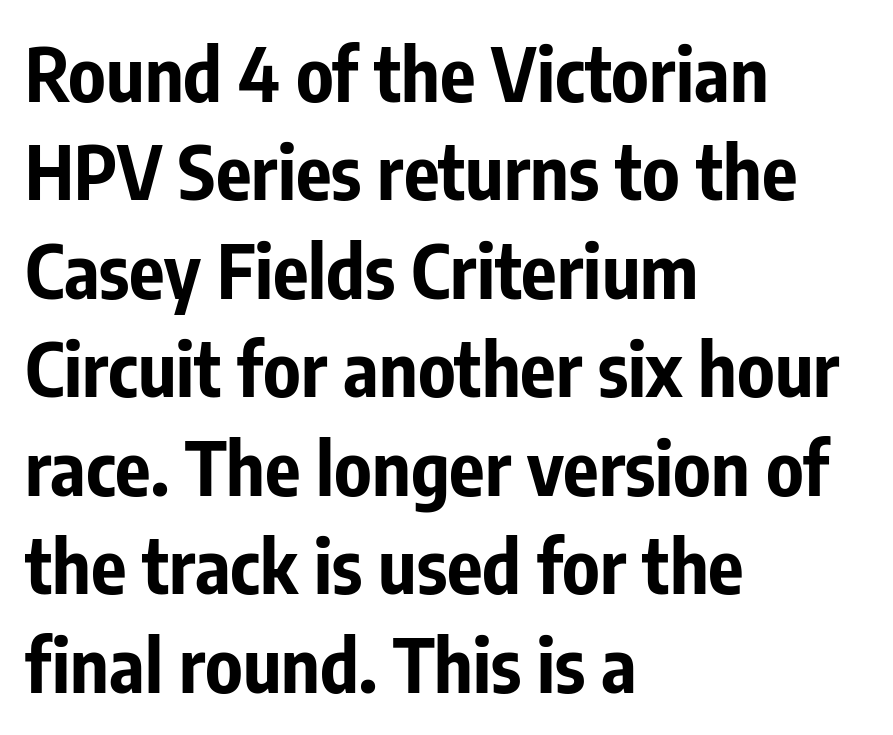
The image shows 74 px bold, condensed sans-serif type, upright; set left-aligned, normal line spacing (1.33x), normal letter spacing, not underlined; low stroke contrast and a medium x-height.
